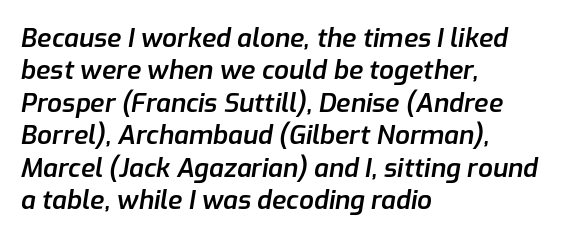
In terms of letterspacing, this is plain default setting. The glyphs are unaccompanied by any horizontal stroke below them. In terms of leading, this rendering sits right in the middle. Typeset ragged right — the left edge is the straight one. Quick note: italic. A somewhat darkened texture: the type is semibold rather than bold.
